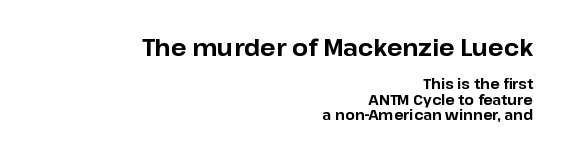
{"italic": "no", "bold": "yes", "underline": "no", "align": "right", "line_spacing": "tight", "line_spacing_ratio": 1.09, "letter_spacing": "normal", "letter_spacing_em": 0.0, "larger_block": "first", "size_ratio": 1.64, "glyph_px": 23}
